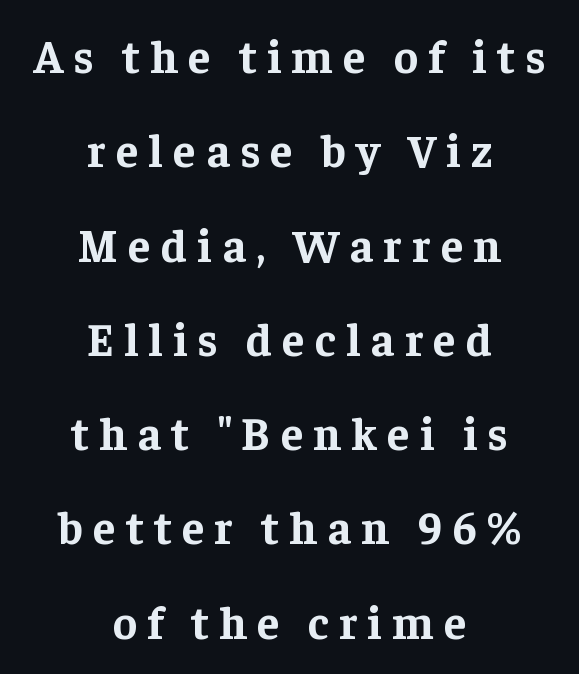
Q: Is the text bold? A: Yes.
Q: Is the text italic (slanted)? A: No, it is upright.
Q: Is the typeface a serif or a sans-serif typeface? A: Serif.
Q: Is the text underlined? A: No.
Q: How is the paragraph aligned? A: Centered.
Q: Is the spacing between letters normal or unusually wide? A: Unusually wide.
Q: Is the spacing between lines tight, normal or loose? A: Loose.
Q: Width (condensed, normal, or wide)? A: Normal.
Q: Stroke contrast? A: Low.
Q: x-height? A: Medium.
Q: Monospaced? A: No.
